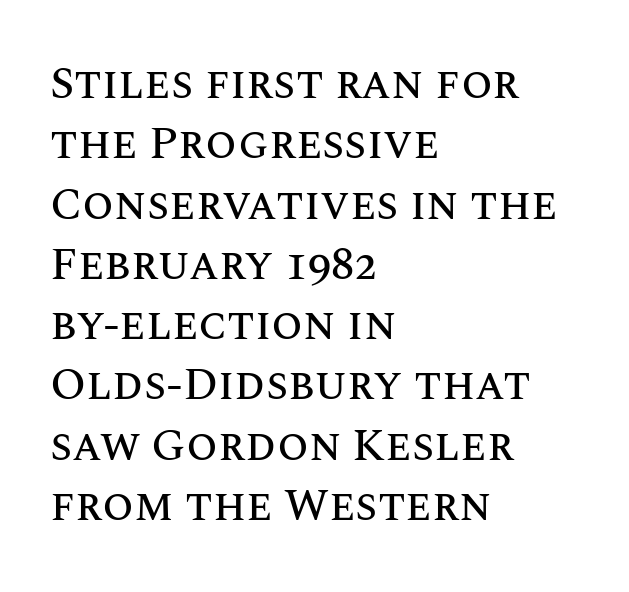
{"italic": "no", "width": "normal", "stroke_contrast": "medium", "x_height": "large", "monospaced": "no", "underline": "no", "align": "left", "line_spacing": "normal", "line_spacing_ratio": 1.34, "letter_spacing": "normal", "letter_spacing_em": 0.0, "glyph_px": 45}
